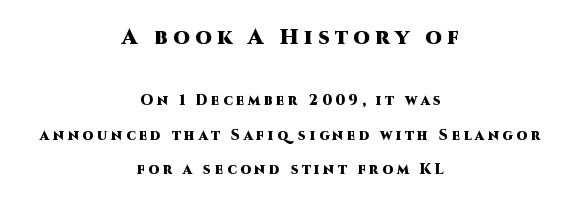
Q: Is the text bold? A: Yes.
Q: Is the text italic (slanted)? A: No, it is upright.
Q: Is the text underlined? A: No.
Q: How is the paragraph aligned? A: Centered.
Q: Is the spacing between letters normal or unusually wide? A: Unusually wide.
Q: Is the spacing between lines tight, normal or loose? A: Loose.
Q: Which block of text is set in a larger size, the first (top) or the second (bottom)? A: The first (top) one.
